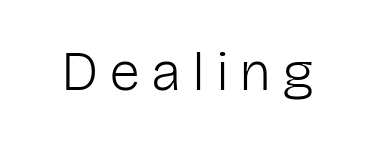
The image shows 56 px light sans-serif type, upright; set not underlined; low stroke contrast and a medium x-height.
